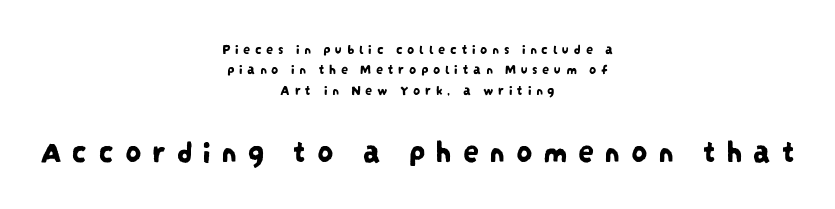
{"serif": "no", "width": "condensed", "stroke_contrast": "low", "x_height": "large", "monospaced": "no", "underline": "no", "align": "center", "line_spacing": "normal", "line_spacing_ratio": 1.46, "letter_spacing": "wide", "letter_spacing_em": 0.33, "larger_block": "second", "size_ratio": 2.29, "glyph_px": 32}
